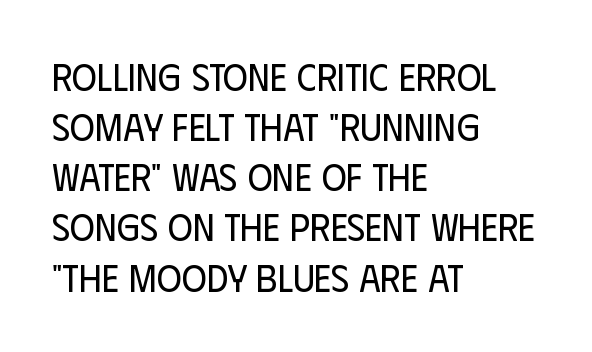
Q: Is the text bold? A: No.
Q: Is the text italic (slanted)? A: No, it is upright.
Q: Is the typeface a serif or a sans-serif typeface? A: Sans-serif.
Q: Is the text underlined? A: No.
Q: How is the paragraph aligned? A: Left-aligned.
Q: Is the spacing between letters normal or unusually wide? A: Normal.
Q: Is the spacing between lines tight, normal or loose? A: Normal.
Q: Width (condensed, normal, or wide)? A: Condensed.
Q: Stroke contrast? A: Low.
Q: x-height? A: Large.
Q: Monospaced? A: No.
